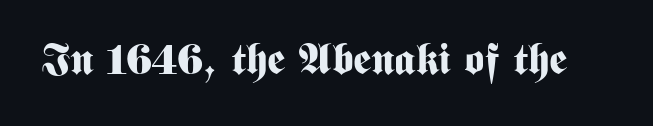
In terms of letterspacing, this is plain default setting. Posture: vertical. The specimen omits any rule beneath the text block's lines. Serif or sans? Sans — the stroke terminals are bare. Emphasis by weight is at full strength: bold.
